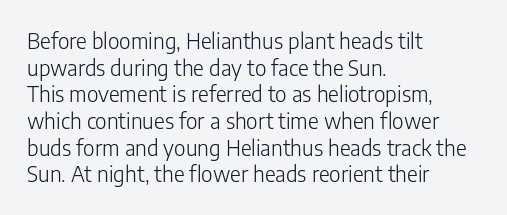
Q: Is the text bold? A: No.
Q: Is the text italic (slanted)? A: No, it is upright.
Q: Is the text underlined? A: No.
Q: How is the paragraph aligned? A: Left-aligned.
Q: Is the spacing between letters normal or unusually wide? A: Normal.
Q: Is the spacing between lines tight, normal or loose? A: Normal.
